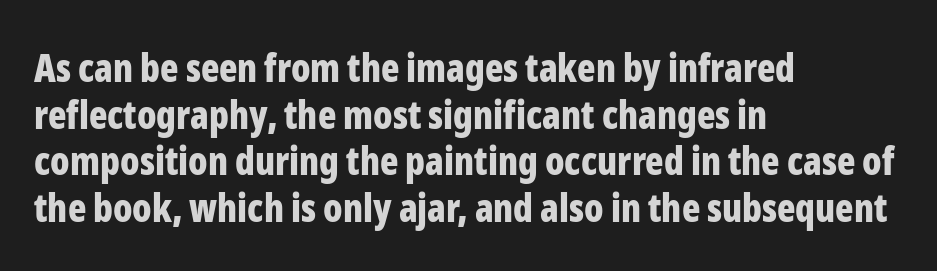
The passage shown is typed in a proportional face where columns would drift. This sample uses an upright cut, with every glyph sitting square on the baseline. If you drew a ruler down the left edge, every line would touch it. Is the type bold? Yes — the strokes are clearly thick and heavy.
